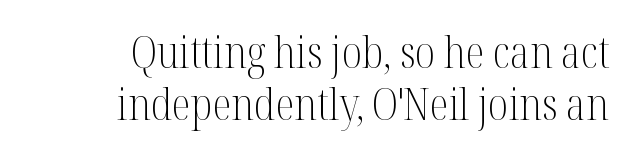
{"serif": "yes", "italic": "no", "bold": "no", "weight": "light", "width": "condensed", "stroke_contrast": "medium", "x_height": "medium", "monospaced": "no", "underline": "no", "align": "right", "line_spacing_ratio": 1.18, "letter_spacing": "normal", "letter_spacing_em": 0.0, "glyph_px": 44}
